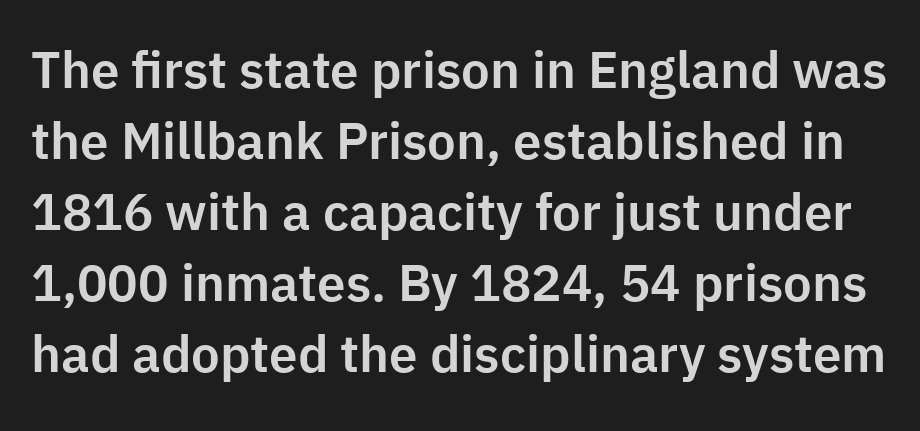
Q: Is the text italic (slanted)? A: No, it is upright.
Q: Is the typeface a serif or a sans-serif typeface? A: Sans-serif.
Q: Is the text underlined? A: No.
Q: Is the spacing between letters normal or unusually wide? A: Normal.
Q: Is the spacing between lines tight, normal or loose? A: Normal.
Q: Width (condensed, normal, or wide)? A: Normal.
Q: Stroke contrast? A: Low.
Q: x-height? A: Medium.
Q: Monospaced? A: No.
